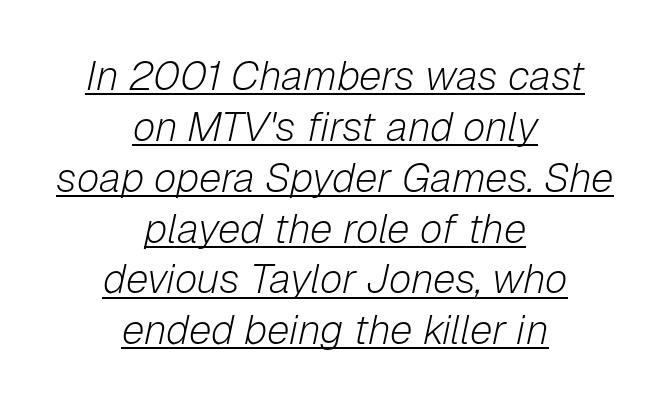
{"italic": "yes", "lean": "right", "slant_degrees": 12, "bold": "no", "weight": "light", "width": "normal", "stroke_contrast": "low", "x_height": "medium", "monospaced": "no", "underline": "yes", "align": "center", "line_spacing_ratio": 1.24, "letter_spacing": "normal", "letter_spacing_em": 0.0, "glyph_px": 41}
